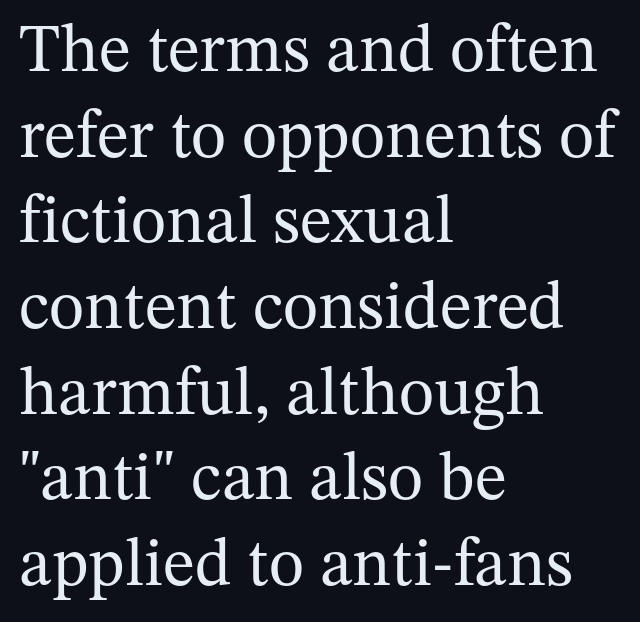
Nothing unusual about the tracking: characters are spaced as the font intends. These lines stack with their left ends in a neat column. The letters stand upright; this is a roman face. Examine the stroke ends and you'll spot serifs.
